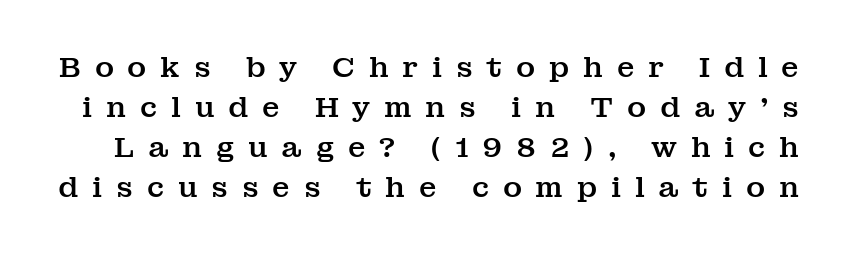
A serif font was chosen for this passage. The foot of each line stays bare and open. These lines sit exactly where default settings would place them. Think of a printed novel: that variable character pitch is what you see here.
